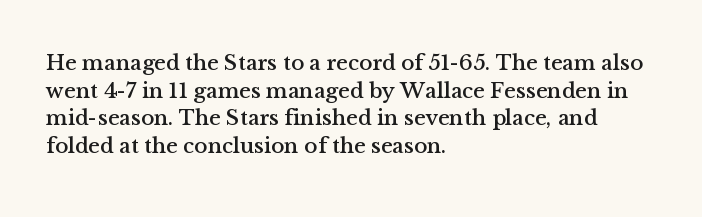
Q: Is the text italic (slanted)? A: No, it is upright.
Q: Is the text underlined? A: No.
Q: How is the paragraph aligned? A: Left-aligned.
Q: Is the spacing between letters normal or unusually wide? A: Normal.
Q: Is the spacing between lines tight, normal or loose? A: Normal.
